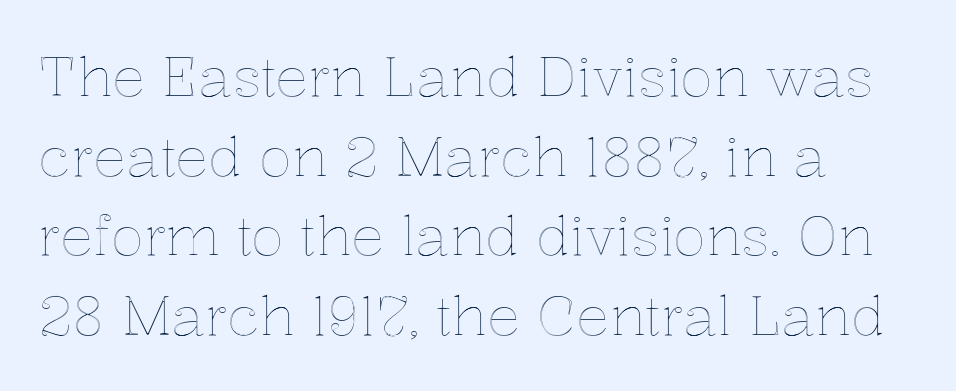
{"italic": "no", "width": "normal", "x_height": "medium", "monospaced": "no", "underline": "no", "align": "left", "line_spacing": "normal", "line_spacing_ratio": 1.45, "letter_spacing": "normal", "letter_spacing_em": 0.0, "glyph_px": 55}
